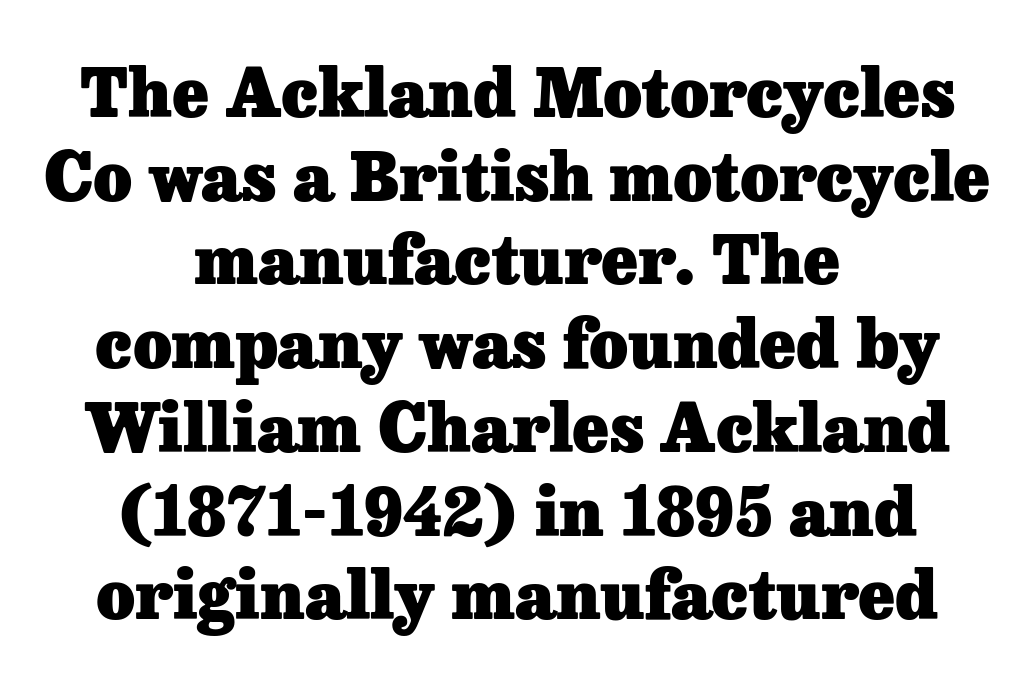
{"serif": "yes", "italic": "no", "bold": "yes", "weight": "heavy", "width": "normal", "stroke_contrast": "low", "x_height": "medium", "monospaced": "no", "underline": "no", "align": "center", "line_spacing": "normal", "line_spacing_ratio": 1.25, "letter_spacing": "normal", "letter_spacing_em": 0.0, "glyph_px": 67}
